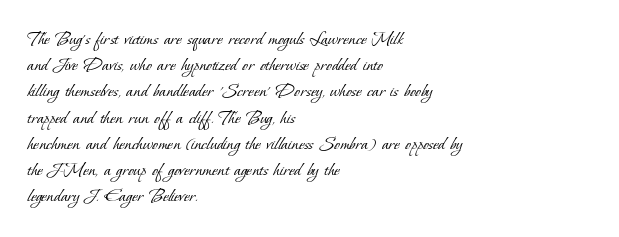
{"bold": "no", "underline": "no", "align": "left", "line_spacing": "normal", "line_spacing_ratio": 1.25, "letter_spacing": "normal", "letter_spacing_em": 0.0, "glyph_px": 21}
